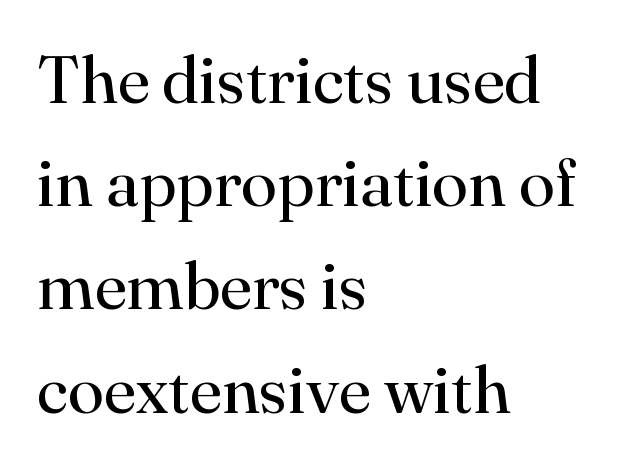
This rendering leaves character spacing at its baseline value. You can tell from the footed stems that serif type was used. Stem width sits at or under what a default text font uses. Where is the straight margin? On the left. Decoration check: the copy has no underline.
